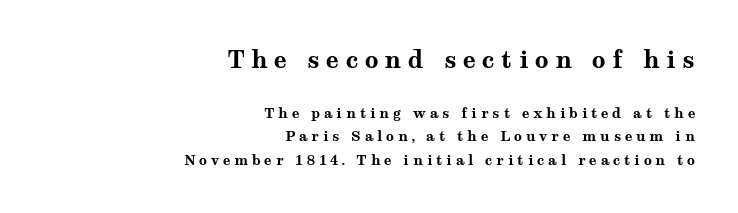
This is roman type, the default non-slanted kind. Leading matches the norm, producing a regular column. Typeset ragged left — the right edge is the straight one. The tracking reads as deliberately expanded to a designer's eye. Anything drawn beneath the words? Only blank space.
